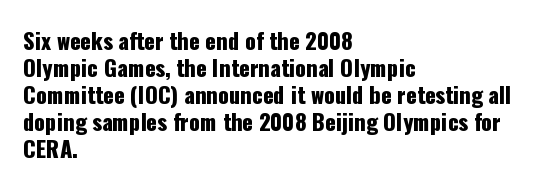
Q: Is the text italic (slanted)? A: No, it is upright.
Q: Is the text underlined? A: No.
Q: How is the paragraph aligned? A: Left-aligned.
Q: Is the spacing between letters normal or unusually wide? A: Normal.
